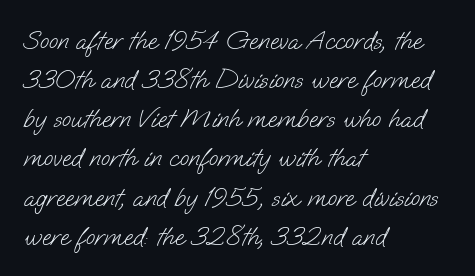
The image shows 27 px text type; set left-aligned, normal line spacing (1.45x), normal letter spacing, not underlined.
